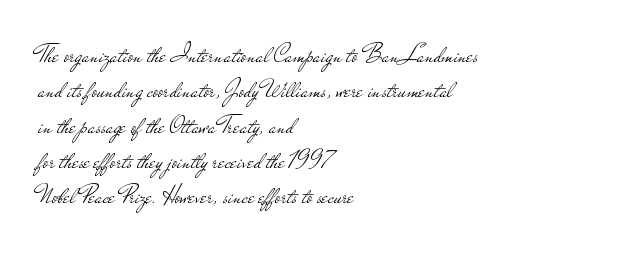
The image shows 26 px text type; set left-aligned, normal line spacing (1.36x), normal letter spacing, not underlined.
